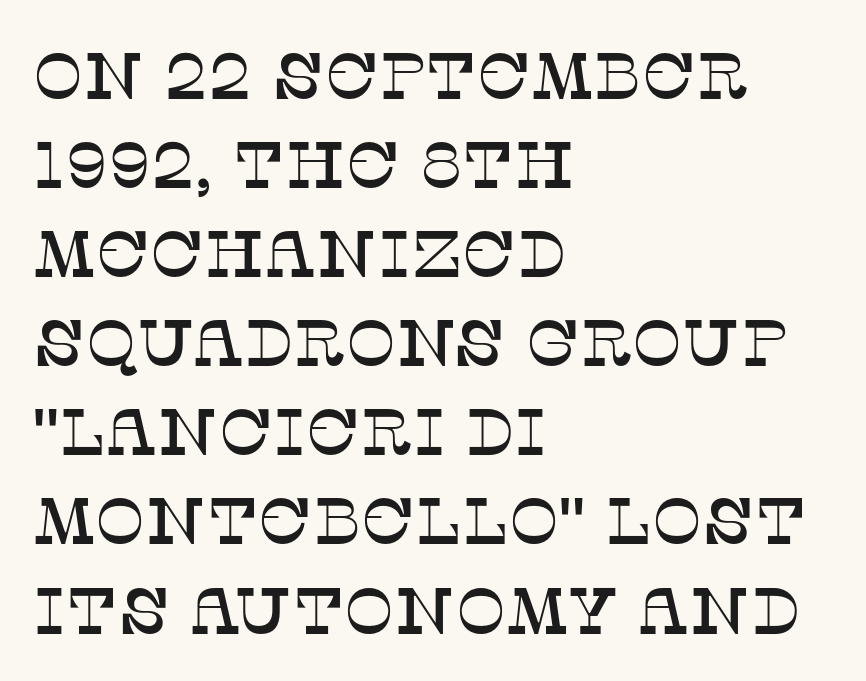
Each new line begins a customary step beneath the previous one. Honestly, the letter spacing is just normal — you wouldn't notice it. Note the varied advance widths — an 'i' is clearly narrower than an 'm'. Regarding serifs, this sample has them. Descender tails drop into unmarked territory.
